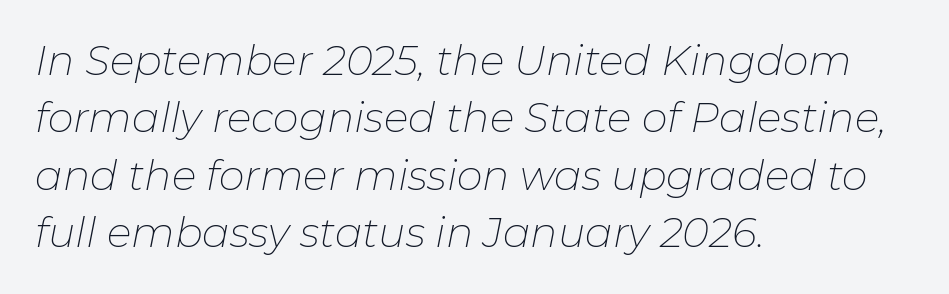
The image shows 41 px thin type, italic (leaning right); set left-aligned, normal line spacing (1.4x), normal letter spacing, not underlined; low stroke contrast and a medium x-height.
